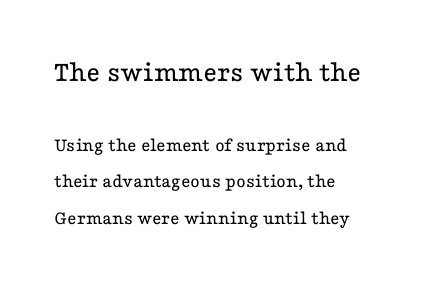
{"serif": "yes", "italic": "no", "bold": "no", "weight": "regular", "width": "wide", "stroke_contrast": "low", "x_height": "medium", "monospaced": "no", "underline": "no", "align": "left", "line_spacing_ratio": 1.83, "letter_spacing": "normal", "letter_spacing_em": 0.0, "larger_block": "first", "size_ratio": 1.5, "glyph_px": 30}
